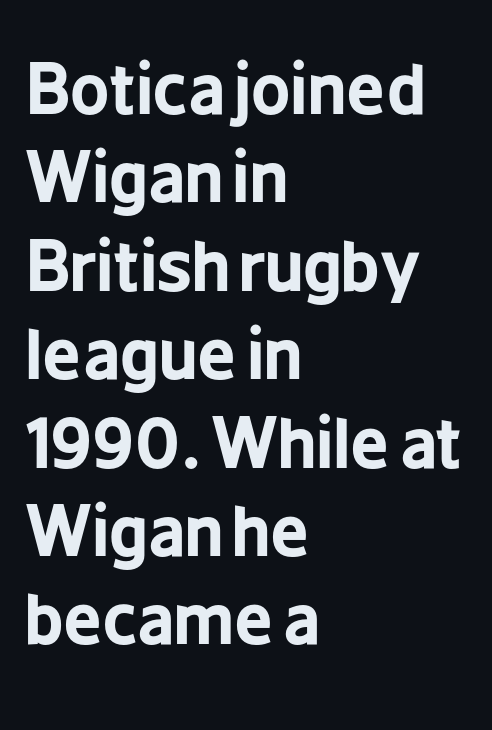
Q: Is the text bold? A: Yes.
Q: Is the text italic (slanted)? A: No, it is upright.
Q: Is the typeface a serif or a sans-serif typeface? A: Sans-serif.
Q: Is the text underlined? A: No.
Q: How is the paragraph aligned? A: Left-aligned.
Q: Is the spacing between letters normal or unusually wide? A: Normal.
Q: Is the spacing between lines tight, normal or loose? A: Normal.
Q: Width (condensed, normal, or wide)? A: Condensed.
Q: Stroke contrast? A: Low.
Q: x-height? A: Medium.
Q: Monospaced? A: No.
